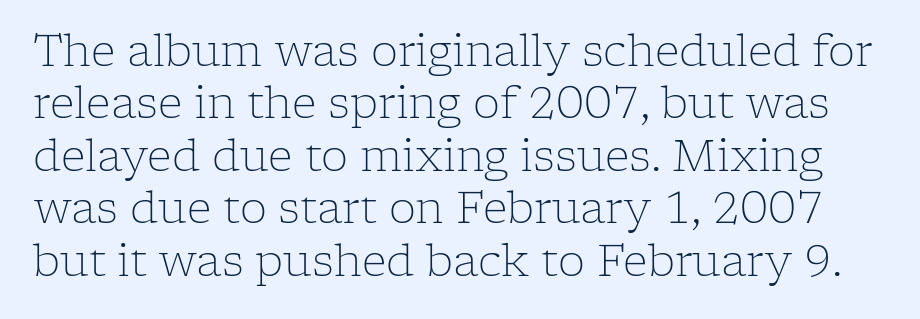
The image shows 43 px light serif type, upright; set line spacing 1.22x, normal letter spacing, not underlined; low stroke contrast and a medium x-height.
